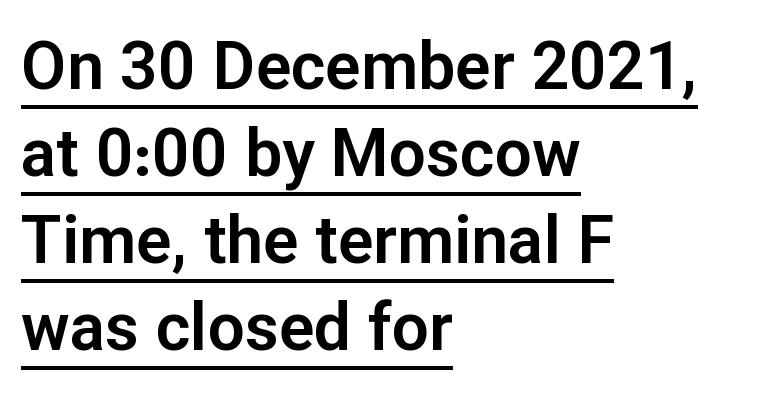
Q: Is the text italic (slanted)? A: No, it is upright.
Q: Is the typeface a serif or a sans-serif typeface? A: Sans-serif.
Q: Is the text underlined? A: Yes.
Q: How is the paragraph aligned? A: Left-aligned.
Q: Is the spacing between letters normal or unusually wide? A: Normal.
Q: Is the spacing between lines tight, normal or loose? A: Normal.
Q: Width (condensed, normal, or wide)? A: Normal.
Q: Stroke contrast? A: Low.
Q: x-height? A: Medium.
Q: Monospaced? A: No.
